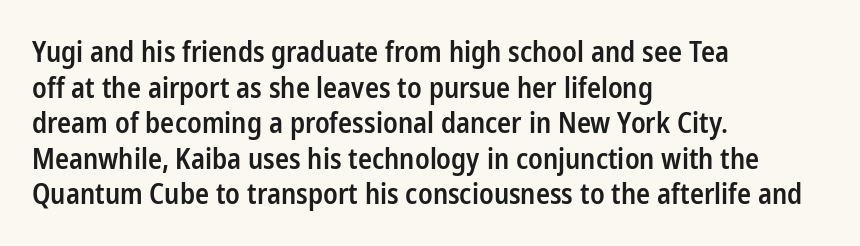
The image shows 28 px semibold, condensed sans-serif type, upright; set left-aligned, normal line spacing (1.27x), normal letter spacing, not underlined; low stroke contrast and a medium x-height.
